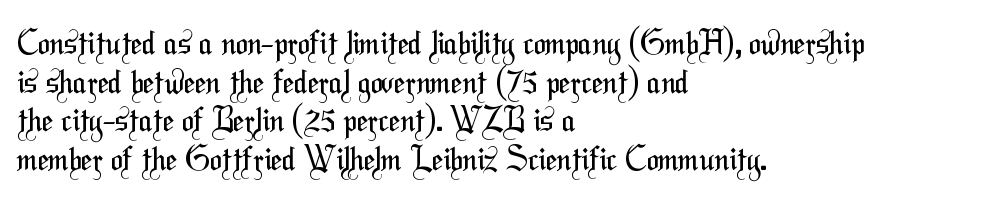
The image shows 32 px regular-weight, condensed sans-serif type; set left-aligned, line spacing 1.21x, normal letter spacing, not underlined; medium stroke contrast and a medium x-height.
